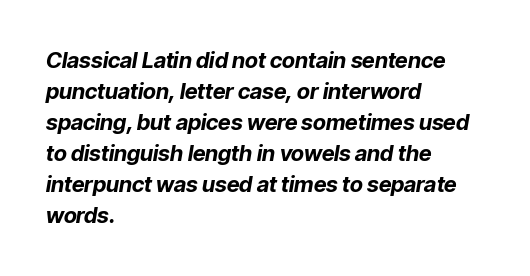
The image shows 22 px bold type, italic (leaning right); set left-aligned, normal line spacing (1.41x), normal letter spacing, not underlined.
